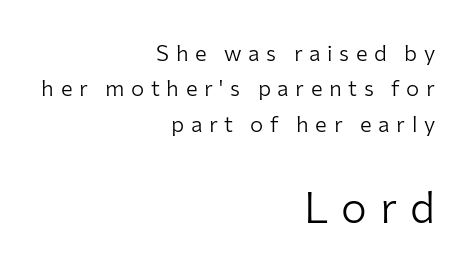
Looks like regular typesetting: each glyph gets only the width it needs. Ink coverage per letter is moderate at most. Line spacing here is normal. Any mark beneath the type? The region is blank.
